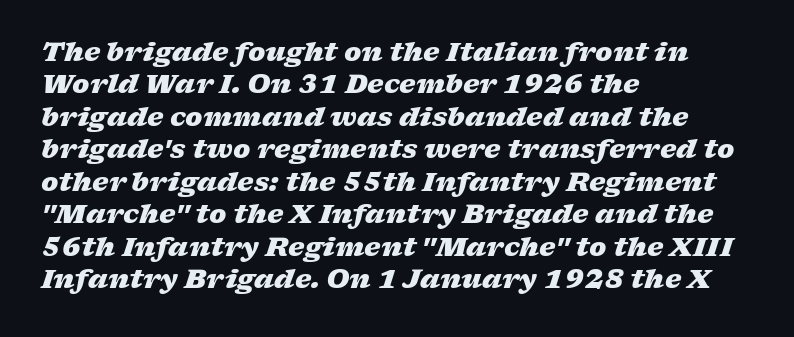
Strong, thick strokes mark this as bold type. Visually the block forms a straight wall on the left and a jagged coastline on the right. The typography opts for an oblique posture over an upright one. Is there much room between lines? A standard amount, neither cramped nor airy.
